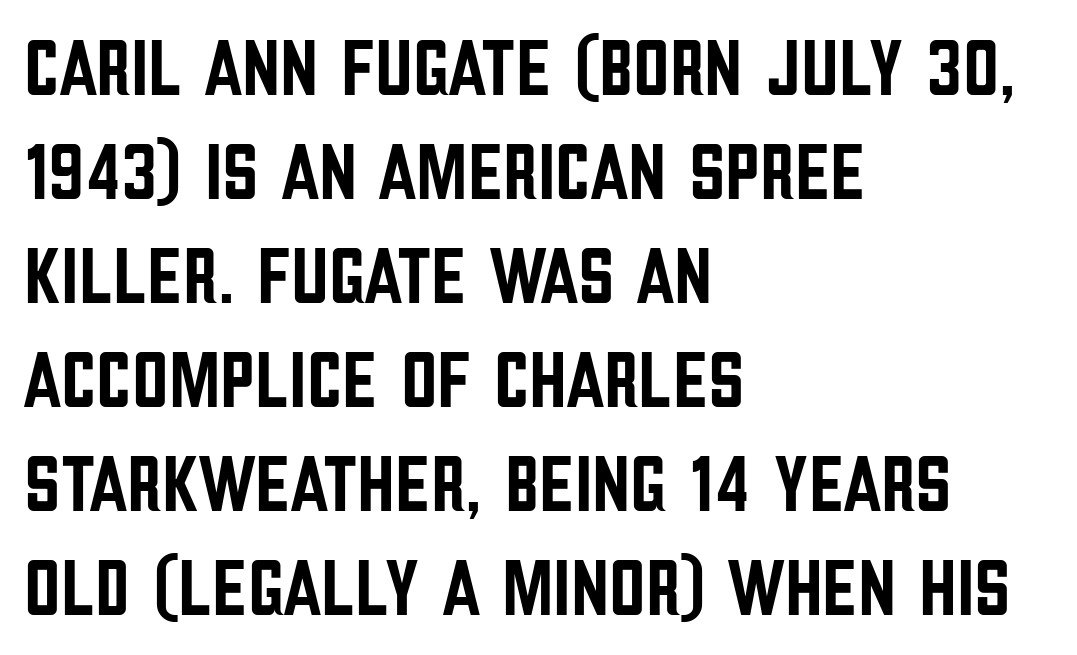
The image shows 80 px condensed sans-serif type, upright; set left-aligned, normal line spacing (1.3x), normal letter spacing, not underlined; low stroke contrast and a large x-height.
